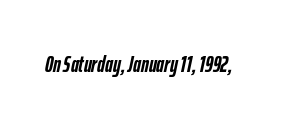
Would a proofreader flag this as italicized? Yes. The glyphs are unaccompanied by any horizontal stroke below them. Observe the ordinary spacing: letters are neighbours, not strangers. Chunky letters — that's bold for sure.
